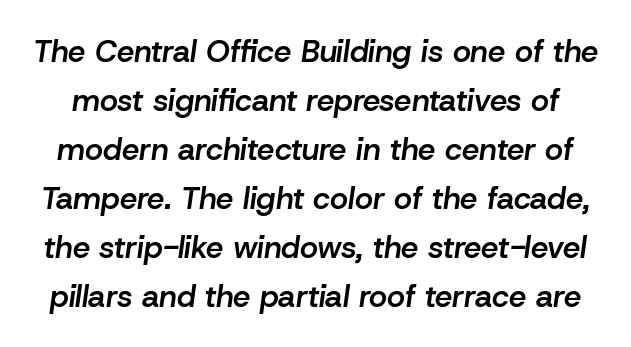
The specimen omits any rule beneath the text block's lines. The face used here is proportionally spaced, like ordinary book or web type. The strokes are fattened partway — semibold, not bold. The block of text has a typical density, with ordinary space between rows. Students, note that the glyphs here touch the page at normal intervals. This is oblique type, the kind used for emphasis or titles.
